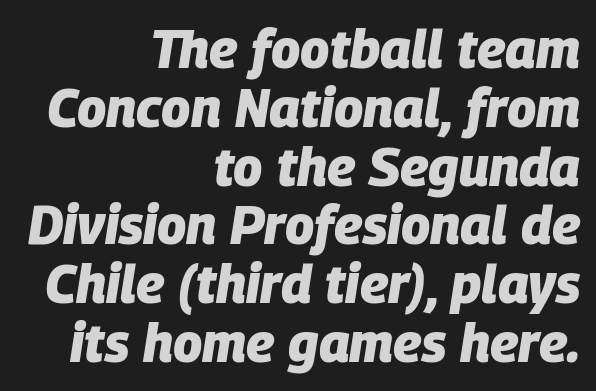
Q: Is the text bold? A: Yes.
Q: Is the text italic (slanted)? A: Yes, it leans right by about 9 degrees.
Q: Is the text underlined? A: No.
Q: How is the paragraph aligned? A: Right-aligned.
Q: Is the spacing between letters normal or unusually wide? A: Normal.
Q: Is the spacing between lines tight, normal or loose? A: Tight.
Q: Width (condensed, normal, or wide)? A: Normal.
Q: Stroke contrast? A: Low.
Q: x-height? A: Large.
Q: Monospaced? A: No.
